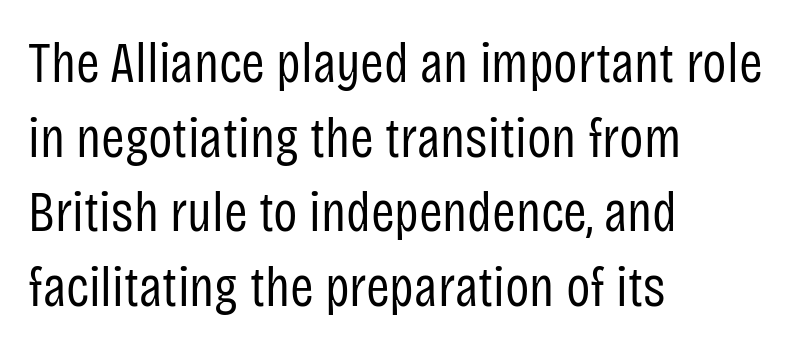
Layout note: lines flush left. The typography opts for an upright posture over an oblique one. Standard letterfit; no display-style spreading of the glyphs. The typeface chosen for these lines omits serifs.
